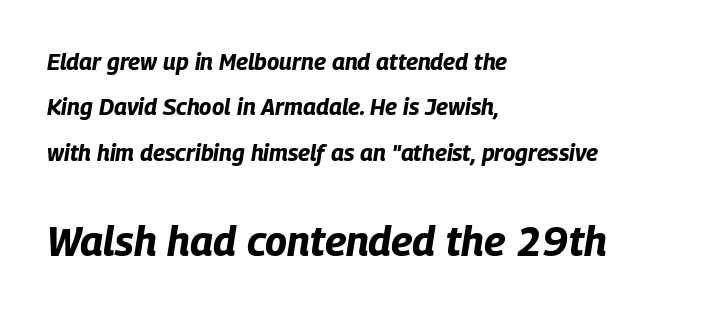
Emphasis-style slanted type is in use. The passage shown is not underscored anywhere. Compared with a centered layout, this one pins lines to the left instead. The line-height multiplier appears high, well above default.
